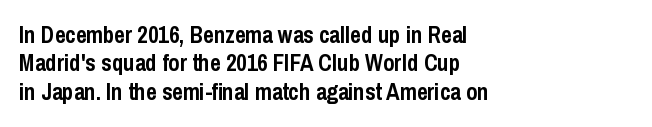
Plain, unruled lines of type. Heft: maximum for text — a bold. The tracking reads as untouched default to a designer's eye. Nope, not italic — everything's standing straight.
